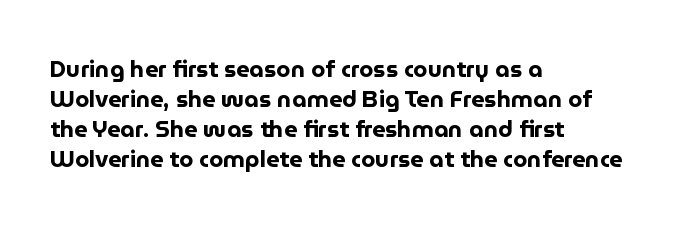
{"italic": "no", "bold": "yes", "underline": "no", "align": "left", "line_spacing": "normal", "line_spacing_ratio": 1.3, "letter_spacing": "normal", "letter_spacing_em": 0.0, "glyph_px": 23}
